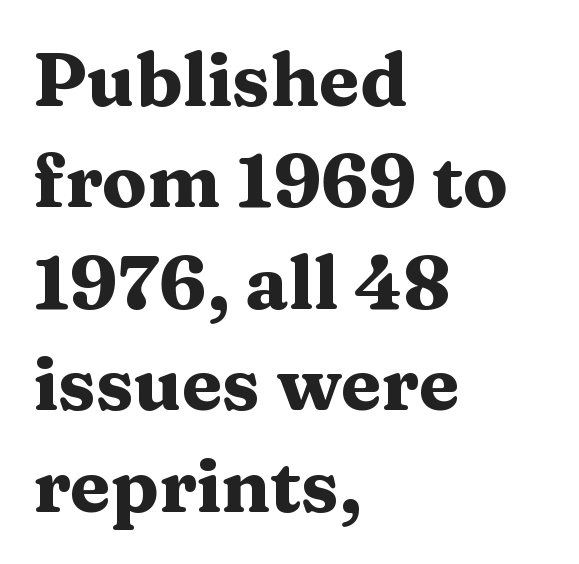
Q: Is the text bold? A: Yes.
Q: Is the text italic (slanted)? A: No, it is upright.
Q: Is the typeface a serif or a sans-serif typeface? A: Serif.
Q: Is the text underlined? A: No.
Q: How is the paragraph aligned? A: Left-aligned.
Q: Is the spacing between letters normal or unusually wide? A: Normal.
Q: Is the spacing between lines tight, normal or loose? A: Normal.
Q: Width (condensed, normal, or wide)? A: Wide.
Q: Stroke contrast? A: Medium.
Q: x-height? A: Medium.
Q: Monospaced? A: No.
